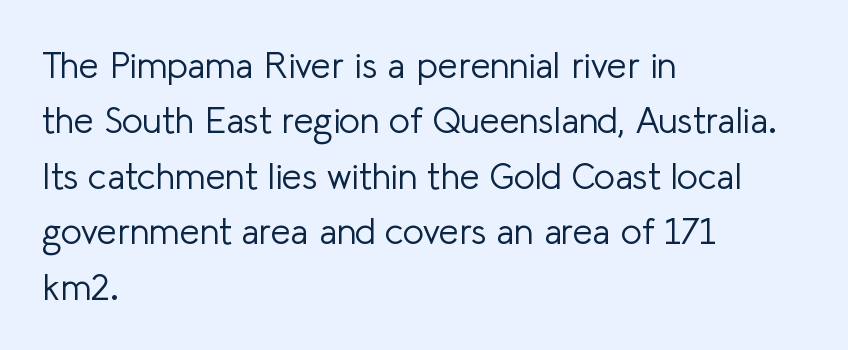
{"serif": "no", "italic": "no", "bold": "no", "weight": "light", "width": "normal", "stroke_contrast": "low", "x_height": "medium", "monospaced": "no", "underline": "no", "align": "left", "line_spacing": "normal", "line_spacing_ratio": 1.54, "letter_spacing": "normal", "letter_spacing_em": 0.0, "glyph_px": 36}
